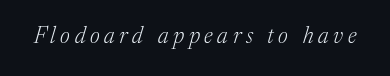
The image shows 23 px text type, italic (leaning right); set unusually wide letter spacing (+0.2 em), not underlined.
